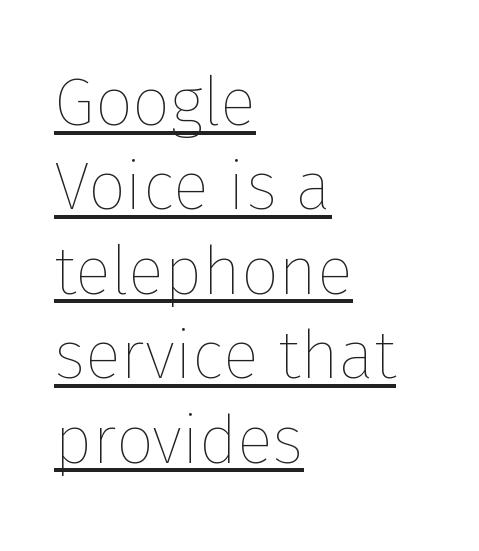
The image shows 67 px thin type, upright; set left-aligned, normal line spacing (1.26x), normal letter spacing, underlined; low stroke contrast and a medium x-height.
